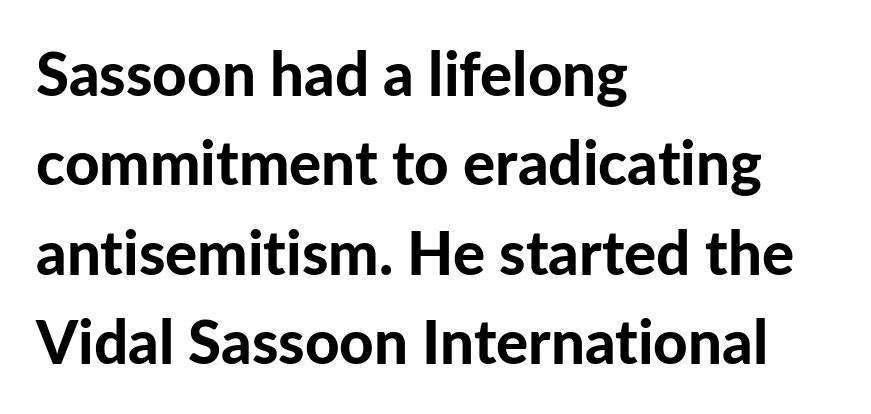
Q: Is the text bold? A: Yes.
Q: Is the text italic (slanted)? A: No, it is upright.
Q: Is the typeface a serif or a sans-serif typeface? A: Sans-serif.
Q: Is the text underlined? A: No.
Q: How is the paragraph aligned? A: Left-aligned.
Q: Is the spacing between letters normal or unusually wide? A: Normal.
Q: Is the spacing between lines tight, normal or loose? A: Normal.
Q: Width (condensed, normal, or wide)? A: Normal.
Q: Stroke contrast? A: Low.
Q: x-height? A: Medium.
Q: Monospaced? A: No.
